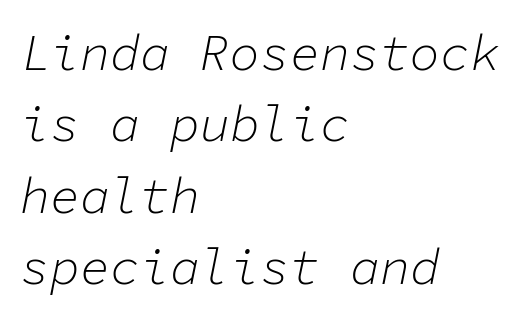
Looks like terminal output: every glyph gets an equal slot. If you measured baseline to baseline, you'd find a middling distance. Compared with typical body copy, the letter spacing here is the same. This is oblique type, the kind used for emphasis or titles. A light-to-regular cut is what we see here. A classic flush-left, rag-right setting is used for this passage.
